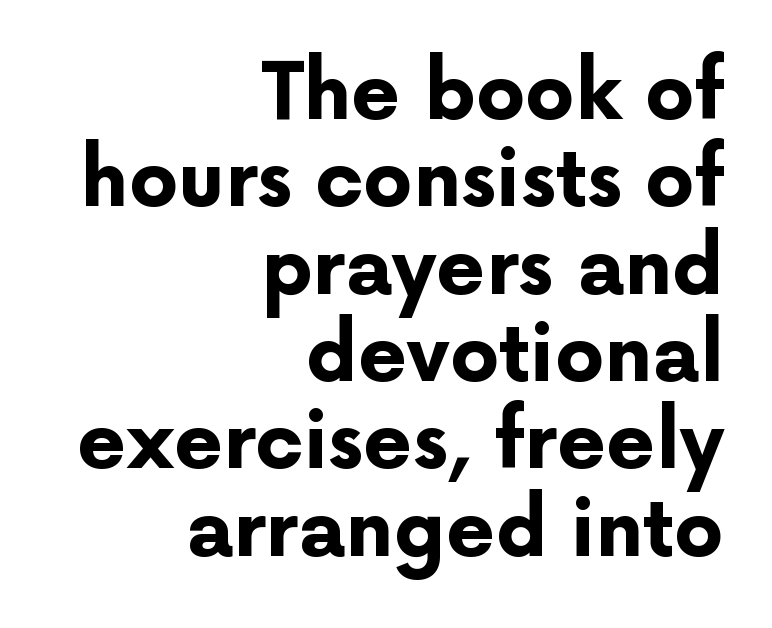
Q: Is the text bold? A: Yes.
Q: Is the text italic (slanted)? A: No, it is upright.
Q: Is the typeface a serif or a sans-serif typeface? A: Sans-serif.
Q: Is the text underlined? A: No.
Q: How is the paragraph aligned? A: Right-aligned.
Q: Is the spacing between letters normal or unusually wide? A: Normal.
Q: Is the spacing between lines tight, normal or loose? A: Tight.
Q: Width (condensed, normal, or wide)? A: Normal.
Q: Stroke contrast? A: Low.
Q: x-height? A: Medium.
Q: Monospaced? A: No.
